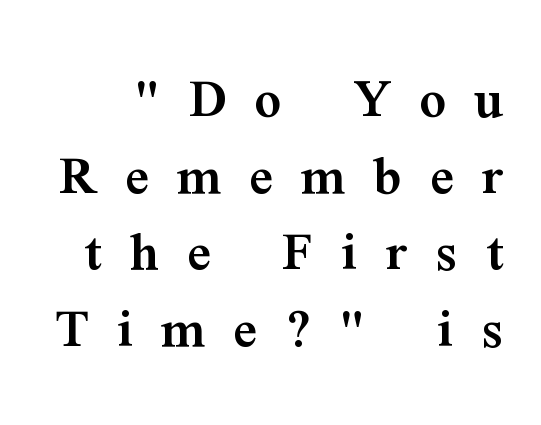
Q: Is the text bold? A: Semi-bold.
Q: Is the text italic (slanted)? A: No, it is upright.
Q: Is the typeface a serif or a sans-serif typeface? A: Serif.
Q: Is the text underlined? A: No.
Q: Is the spacing between letters normal or unusually wide? A: Unusually wide.
Q: Is the spacing between lines tight, normal or loose? A: Normal.
Q: Width (condensed, normal, or wide)? A: Normal.
Q: Stroke contrast? A: Medium.
Q: x-height? A: Medium.
Q: Monospaced? A: No.
